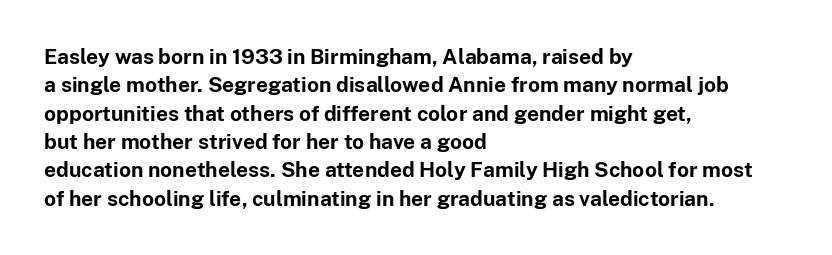
The image shows 21 px bold type, upright; set left-aligned, normal line spacing (1.35x), normal letter spacing, not underlined.
